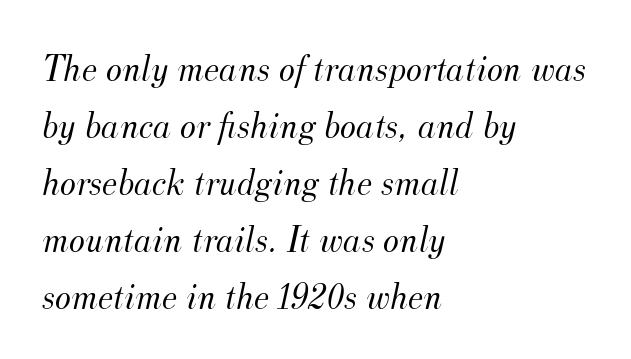
The image shows 38 px light serif type, italic (leaning right); set left-aligned, normal line spacing (1.5x), normal letter spacing, not underlined; medium stroke contrast and a small x-height.
